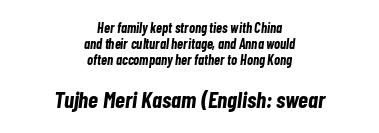
{"italic": "yes", "lean": "right", "slant_degrees": 7, "bold": "yes", "underline": "no", "align": "center", "line_spacing": "tight", "line_spacing_ratio": 1.14, "letter_spacing": "normal", "letter_spacing_em": 0.0, "larger_block": "second", "size_ratio": 1.64, "glyph_px": 23}
